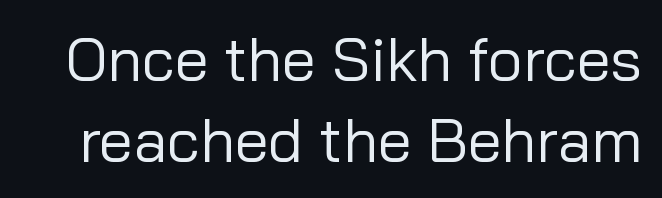
The image shows 61 px regular-weight sans-serif type, upright; set normal line spacing (1.32x), normal letter spacing, not underlined; low stroke contrast and a medium x-height.
